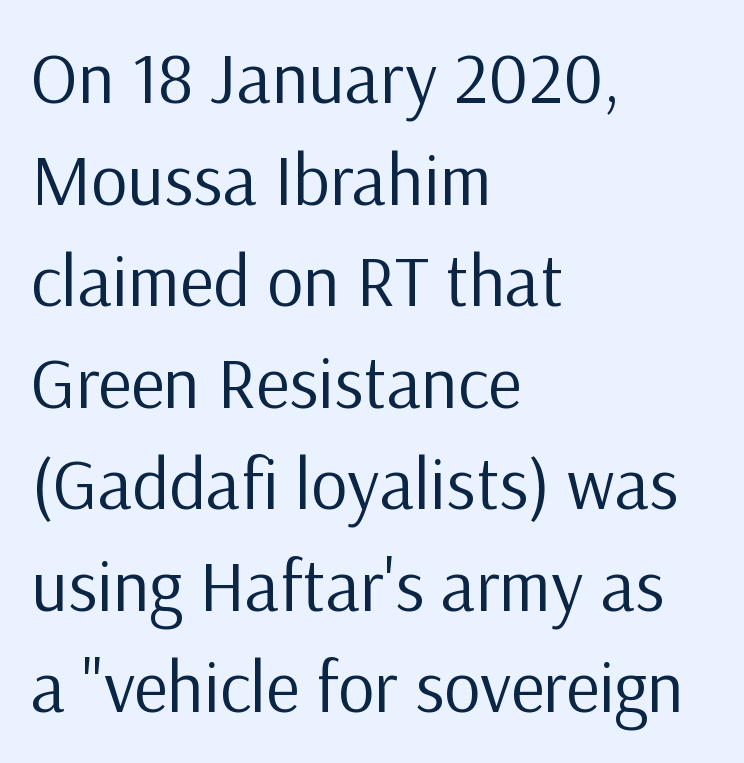
Ascenders rise straight up at ninety degrees. The paragraph has a hard left edge and a soft right edge. The rendering uses natural spacing where letterforms have individual widths. The font family rendered here belongs to the sans-serif group. The font sits on the lighter half of the weight spectrum, regular included.
